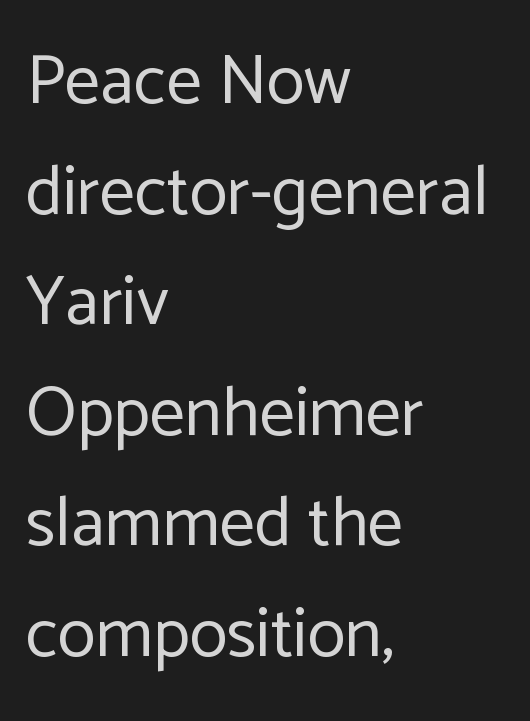
The image shows 70 px regular-weight sans-serif type, upright; set left-aligned, normal line spacing (1.58x), normal letter spacing, not underlined; low stroke contrast and a medium x-height.
